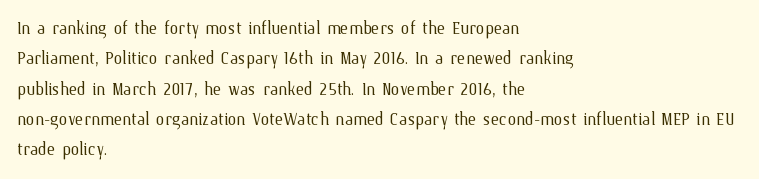
Q: Is the text bold? A: No.
Q: Is the text italic (slanted)? A: No, it is upright.
Q: Is the text underlined? A: No.
Q: How is the paragraph aligned? A: Left-aligned.
Q: Is the spacing between letters normal or unusually wide? A: Normal.
Q: Is the spacing between lines tight, normal or loose? A: Normal.
